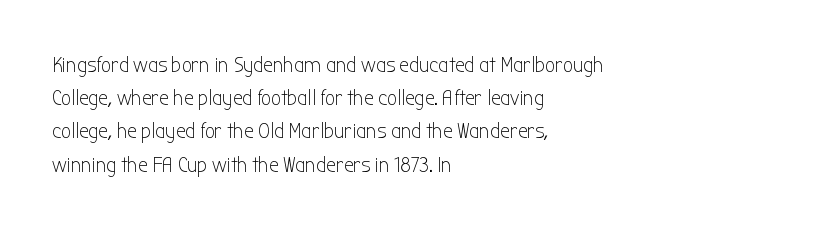
{"italic": "no", "bold": "no", "underline": "no", "align": "left", "line_spacing": "normal", "line_spacing_ratio": 1.51, "letter_spacing": "normal", "letter_spacing_em": 0.0, "glyph_px": 22}
